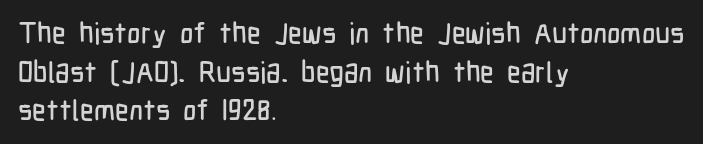
{"serif": "no", "italic": "no", "width": "condensed", "stroke_contrast": "low", "x_height": "medium", "monospaced": "no", "underline": "no", "align": "left", "line_spacing": "normal", "line_spacing_ratio": 1.33, "letter_spacing": "normal", "letter_spacing_em": 0.0, "glyph_px": 29}
